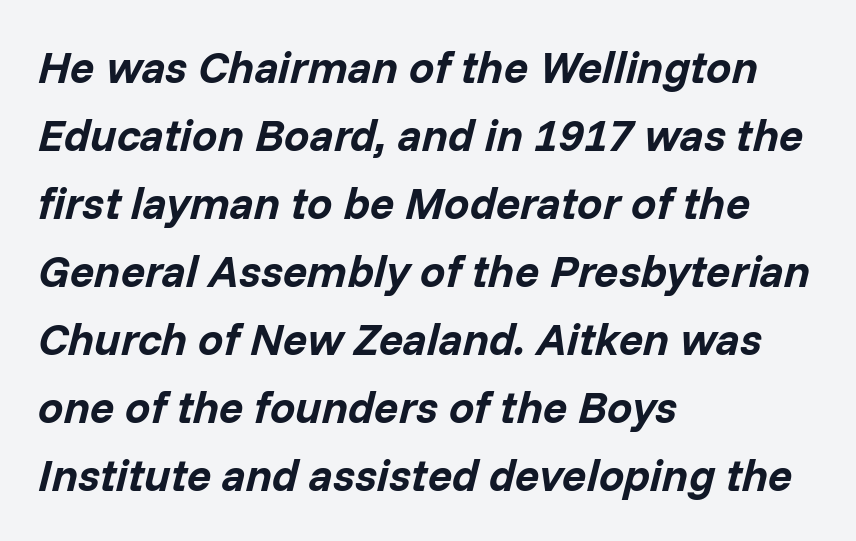
{"italic": "yes", "lean": "right", "slant_degrees": 14, "bold": "yes", "weight": "bold", "width": "normal", "stroke_contrast": "low", "x_height": "medium", "monospaced": "no", "underline": "no", "align": "left", "line_spacing": "normal", "line_spacing_ratio": 1.51, "letter_spacing": "normal", "letter_spacing_em": 0.0, "glyph_px": 45}
